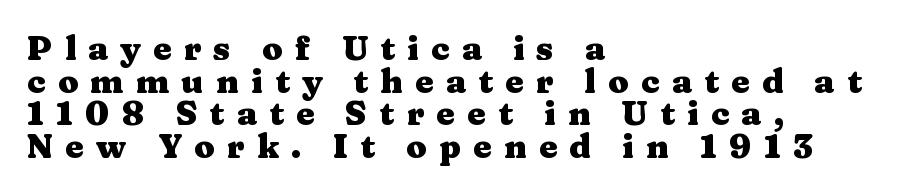
The image shows 33 px heavy, wide serif type, upright; set left-aligned, tight line spacing (0.99x), unusually wide letter spacing (+0.37 em), not underlined; medium stroke contrast and a medium x-height.
